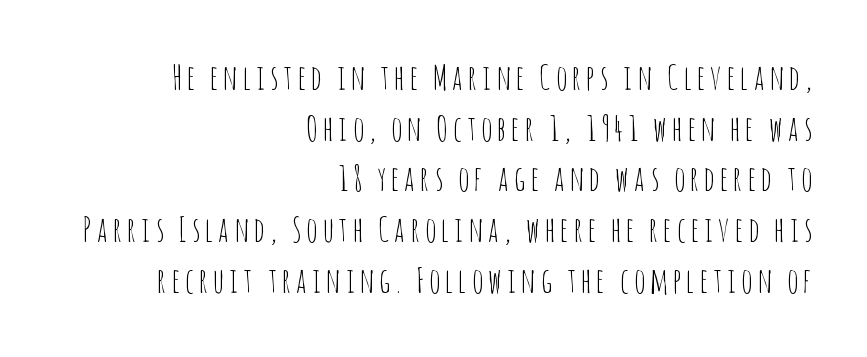
The image shows 34 px thin, condensed sans-serif type, upright; set right-aligned, normal line spacing (1.49x), not underlined; low stroke contrast and a large x-height.
